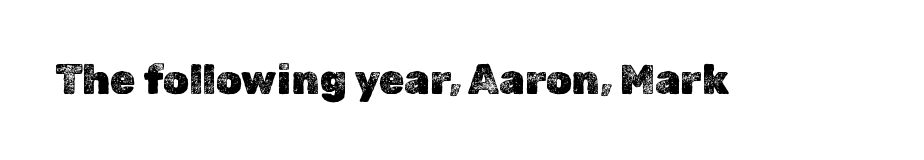
{"italic": "no", "width": "normal", "x_height": "medium", "monospaced": "no", "underline": "no", "letter_spacing": "normal", "letter_spacing_em": 0.0, "glyph_px": 41}
